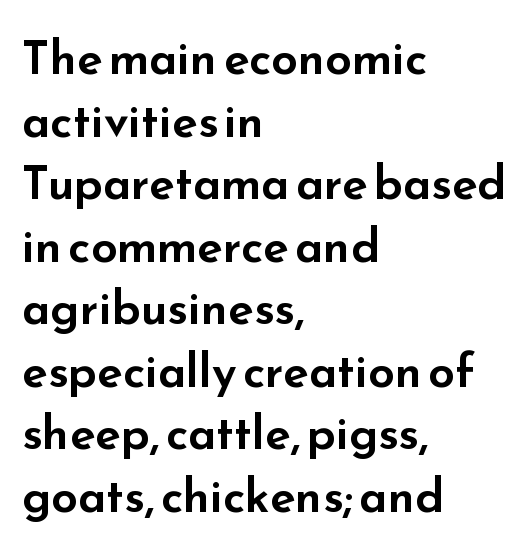
Unlike a traditional serif, this face leaves its strokes unadorned. Note the varied advance widths — an 'i' is clearly narrower than an 'm'. The line texture is even and compact thanks to regular tracking. The lettering holds an erect, upright posture throughout. Each new line begins a customary step beneath the previous one.
